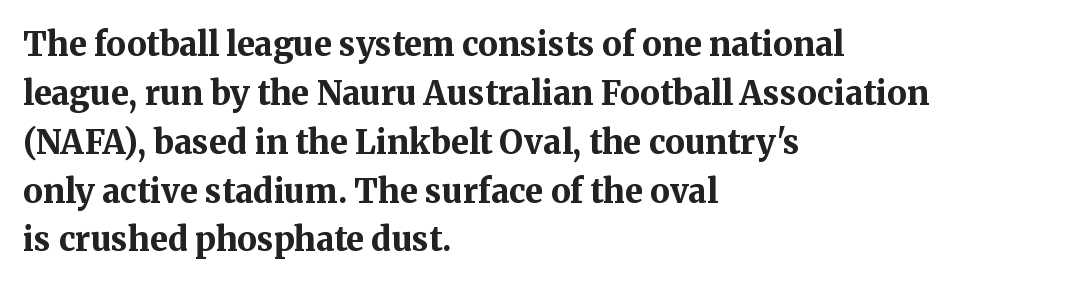
Notice how the passage keeps a crisp vertical edge on the left only. Clear beneath every line of the passage. The lettering stays uniformly vertical, giving the passage a roman look. Strokes here are thick enough to call this a true bold. Think of a printed novel: that variable character pitch is what you see here.
